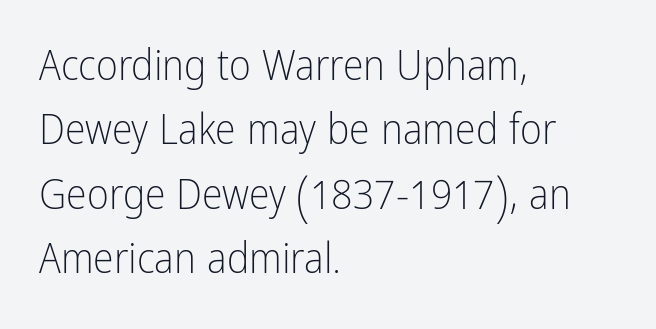
Q: Is the text bold? A: No.
Q: Is the text italic (slanted)? A: No, it is upright.
Q: Is the typeface a serif or a sans-serif typeface? A: Sans-serif.
Q: Is the text underlined? A: No.
Q: How is the paragraph aligned? A: Left-aligned.
Q: Is the spacing between letters normal or unusually wide? A: Normal.
Q: Is the spacing between lines tight, normal or loose? A: Normal.
Q: Width (condensed, normal, or wide)? A: Condensed.
Q: Stroke contrast? A: Low.
Q: x-height? A: Medium.
Q: Monospaced? A: No.
